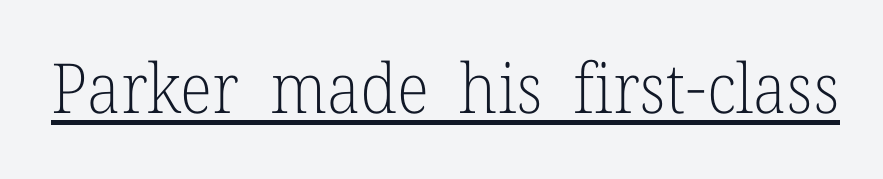
The image shows 69 px light serif type, upright; set normal letter spacing, underlined; low stroke contrast and a medium x-height.
